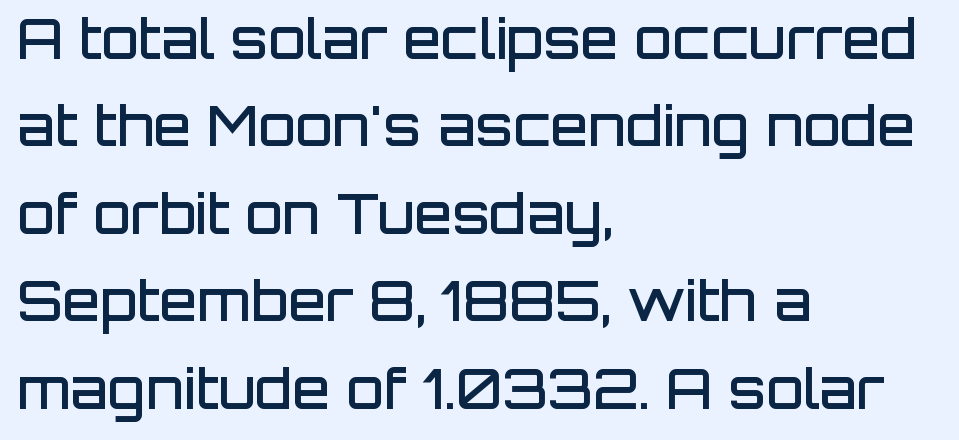
{"serif": "no", "italic": "no", "bold": "semi", "weight": "semibold", "width": "normal", "stroke_contrast": "low", "x_height": "large", "monospaced": "no", "underline": "no", "align": "left", "line_spacing": "normal", "line_spacing_ratio": 1.59, "letter_spacing": "normal", "letter_spacing_em": 0.0, "glyph_px": 55}
